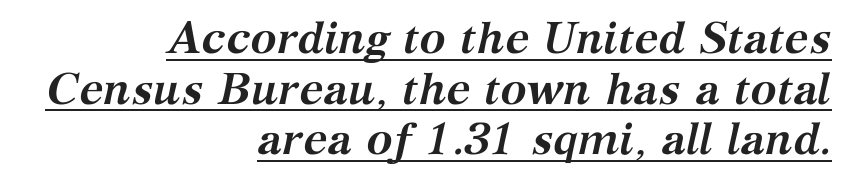
Line ends are locked; line starts wander. Stroke thickness is high; the sample reads as a true bold. Unlike a clean sans, this face finishes its strokes with serifs. Yep, that's italic — everything's leaning.
